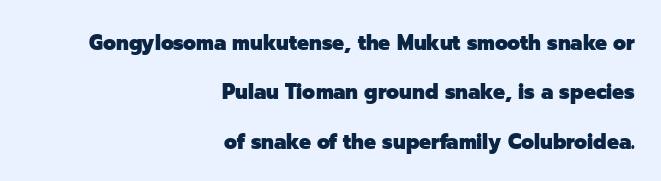
The image shows 21 px bold type, upright; set right-aligned, loose line spacing (2.35x), normal letter spacing, not underlined.
